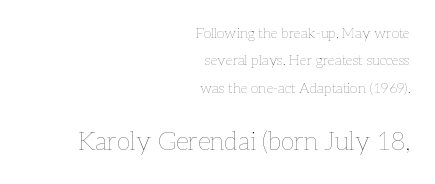
{"italic": "no", "bold": "no", "underline": "no", "align": "right", "line_spacing": "loose", "line_spacing_ratio": 1.96, "letter_spacing": "normal", "letter_spacing_em": 0.0, "larger_block": "second", "size_ratio": 1.79, "glyph_px": 25}
